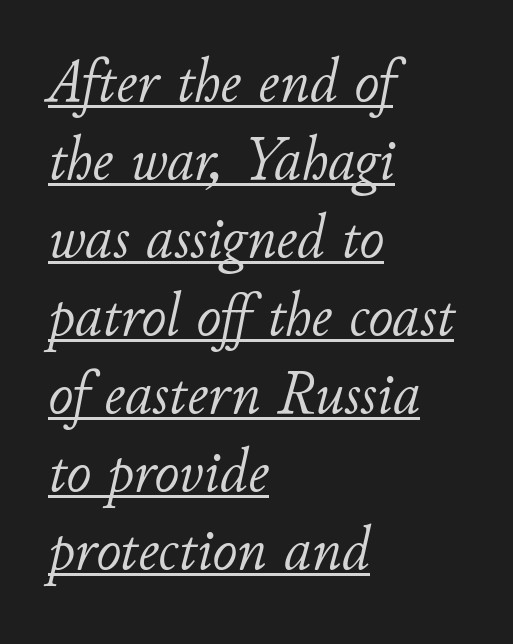
These lines were composed using italics. Notice how the passage keeps a crisp vertical edge on the left only. Regarding leading, the lines here are spaced in the standard way. Look at the tracking — it's just the regular setting, nothing added.
